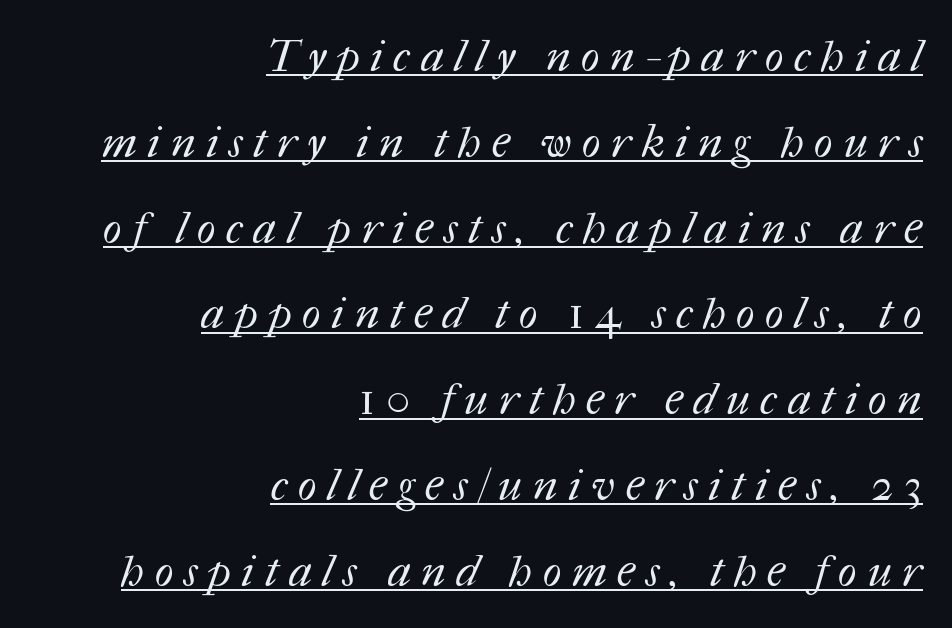
{"bold": "no", "weight": "regular", "width": "normal", "stroke_contrast": "medium", "x_height": "medium", "monospaced": "no", "underline": "yes", "align": "right", "line_spacing": "loose", "line_spacing_ratio": 1.95, "letter_spacing": "wide", "letter_spacing_em": 0.24, "glyph_px": 44}
